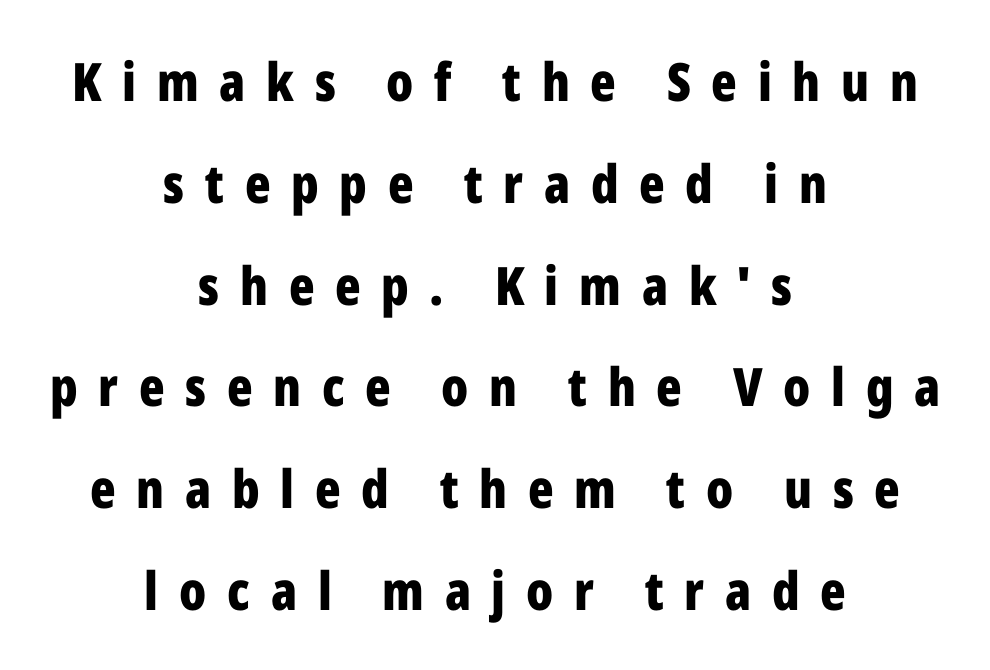
{"serif": "no", "italic": "no", "bold": "yes", "weight": "bold", "width": "condensed", "stroke_contrast": "low", "x_height": "medium", "monospaced": "no", "underline": "no", "align": "center", "line_spacing": "loose", "line_spacing_ratio": 1.92, "letter_spacing": "wide", "letter_spacing_em": 0.39, "glyph_px": 53}
